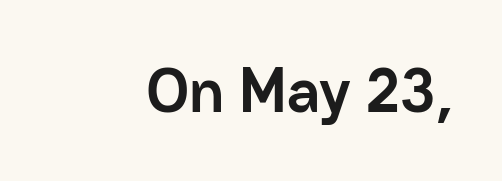
Q: Is the text bold? A: Yes.
Q: Is the text italic (slanted)? A: No, it is upright.
Q: Is the typeface a serif or a sans-serif typeface? A: Sans-serif.
Q: Is the text underlined? A: No.
Q: Is the spacing between letters normal or unusually wide? A: Normal.
Q: Width (condensed, normal, or wide)? A: Normal.
Q: Stroke contrast? A: Low.
Q: x-height? A: Medium.
Q: Monospaced? A: No.
